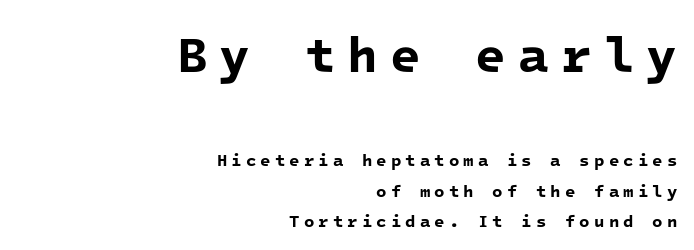
{"serif": "no", "bold": "yes", "weight": "bold", "width": "normal", "stroke_contrast": "low", "x_height": "medium", "monospaced": "yes", "underline": "no", "align": "right", "line_spacing_ratio": 1.8, "letter_spacing": "wide", "letter_spacing_em": 0.24, "larger_block": "first", "size_ratio": 2.94, "glyph_px": 50}
